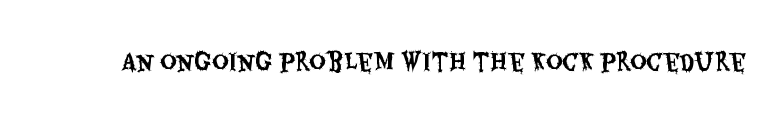
The image shows 23 px text type, upright; set normal letter spacing, not underlined.
